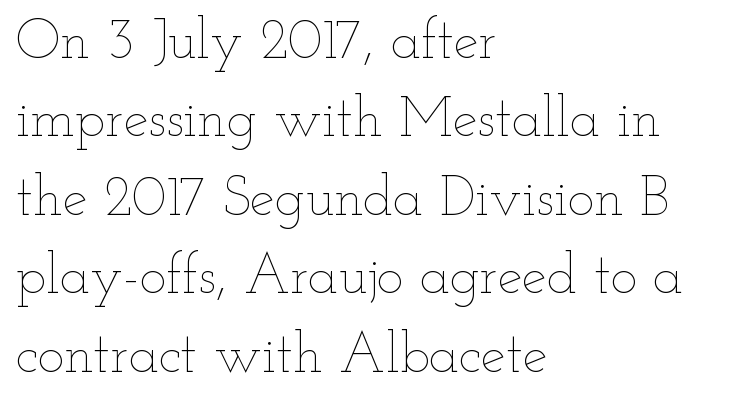
{"italic": "no", "bold": "no", "weight": "thin", "width": "wide", "stroke_contrast": "low", "x_height": "small", "monospaced": "no", "underline": "no", "align": "left", "line_spacing": "normal", "line_spacing_ratio": 1.4, "letter_spacing": "normal", "letter_spacing_em": 0.0, "glyph_px": 56}
